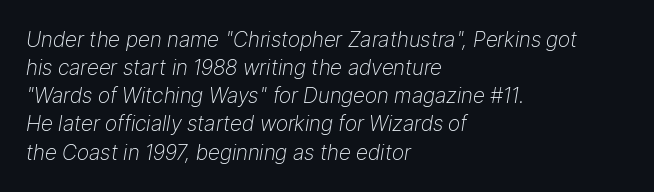
What stands out about the letter spacing? Nothing — it is the standard amount. What's the leading like? Ordinary, nothing unusual. Lines of text with bare space underneath. The text carries the slant typical of an italic or oblique font.
